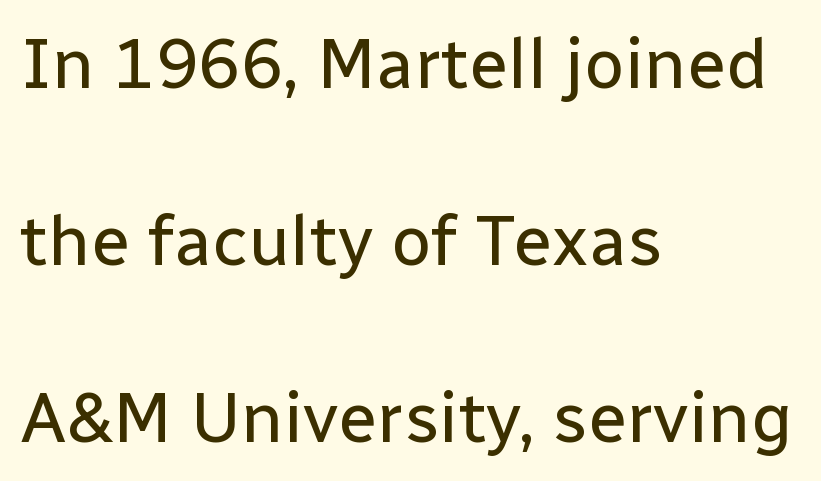
Nobody touched the tracking dial on this one. This sample trades compactness for vertical openness between lines. The designer went with a sans here, leaving each stem footless. The type sits square on the baseline with zero lean. No chunkiness to these letters — they're not bold. A student would call this left alignment; a typographer would say flush left, rag right.
